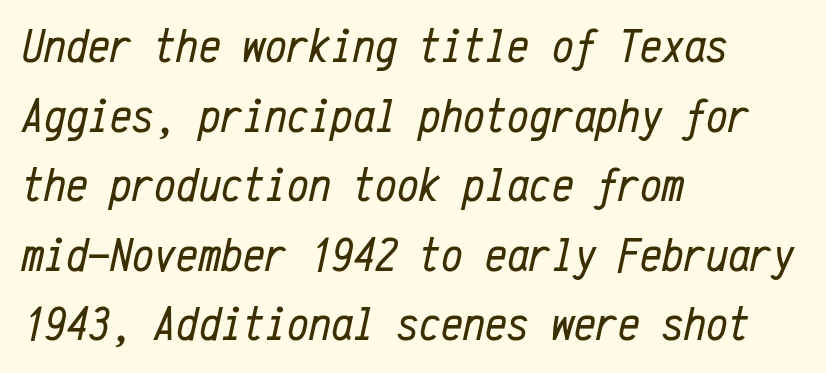
{"italic": "yes", "lean": "right", "slant_degrees": 12, "bold": "no", "weight": "regular", "width": "condensed", "stroke_contrast": "low", "x_height": "medium", "monospaced": "yes", "underline": "no", "align": "left", "line_spacing": "normal", "line_spacing_ratio": 1.42, "letter_spacing": "normal", "letter_spacing_em": 0.0, "glyph_px": 49}
